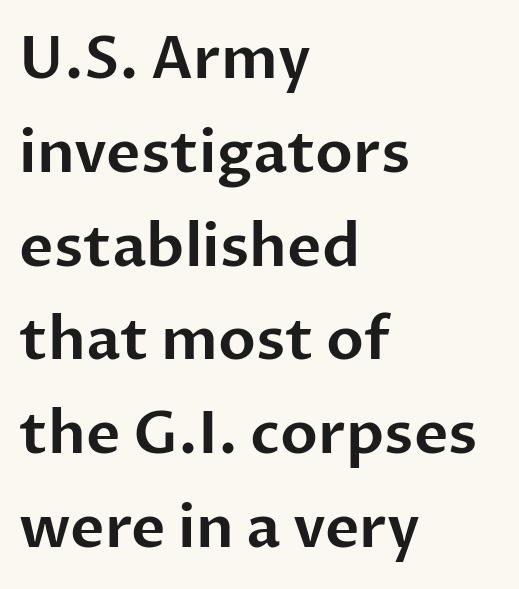
Q: Is the text italic (slanted)? A: No, it is upright.
Q: Is the typeface a serif or a sans-serif typeface? A: Sans-serif.
Q: Is the text underlined? A: No.
Q: How is the paragraph aligned? A: Left-aligned.
Q: Is the spacing between letters normal or unusually wide? A: Normal.
Q: Is the spacing between lines tight, normal or loose? A: Normal.
Q: Width (condensed, normal, or wide)? A: Normal.
Q: Stroke contrast? A: Low.
Q: x-height? A: Medium.
Q: Monospaced? A: No.
